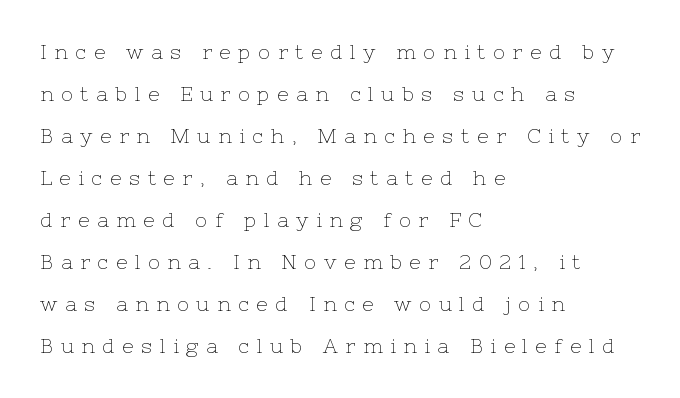
Q: Is the text bold? A: No.
Q: Is the text italic (slanted)? A: No, it is upright.
Q: Is the text underlined? A: No.
Q: How is the paragraph aligned? A: Left-aligned.
Q: Is the spacing between letters normal or unusually wide? A: Unusually wide.
Q: Is the spacing between lines tight, normal or loose? A: Loose.
